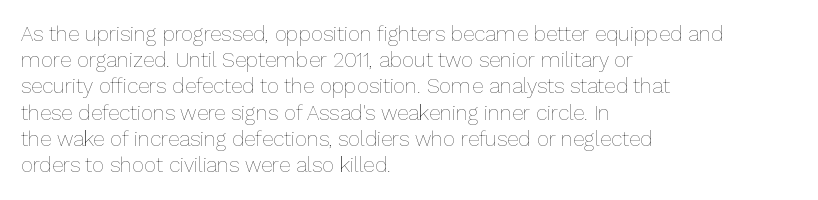
Does extra space separate the letters? No, they use regular spacing. Layout note: lines flush left. The area under the type is left untouched. This reads as an unemphasized weight, regular at the heaviest. This is roman type, the default non-slanted kind. Vertical spacing — default.
